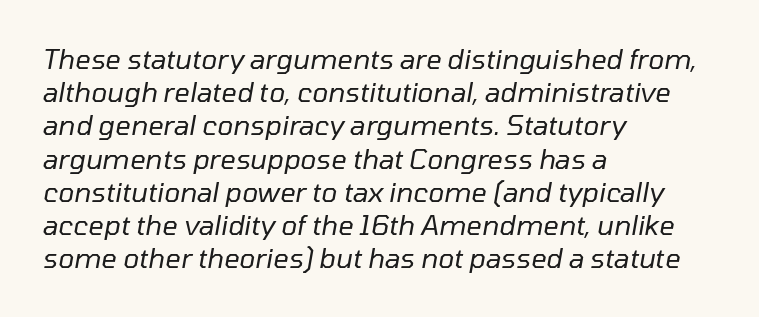
The image shows 27 px text type, italic (leaning right); set left-aligned, line spacing 1.23x, normal letter spacing, not underlined.
